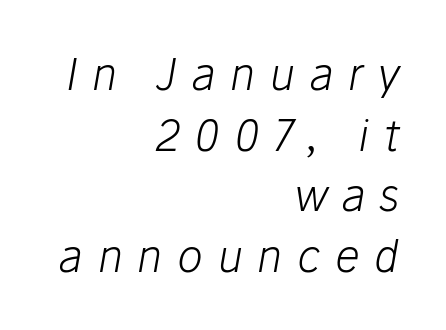
Q: Is the text bold? A: No.
Q: Is the text italic (slanted)? A: Yes, it leans right by about 10 degrees.
Q: Is the text underlined? A: No.
Q: How is the paragraph aligned? A: Right-aligned.
Q: Is the spacing between letters normal or unusually wide? A: Unusually wide.
Q: Is the spacing between lines tight, normal or loose? A: Normal.
Q: Width (condensed, normal, or wide)? A: Normal.
Q: Stroke contrast? A: Low.
Q: x-height? A: Medium.
Q: Monospaced? A: No.
